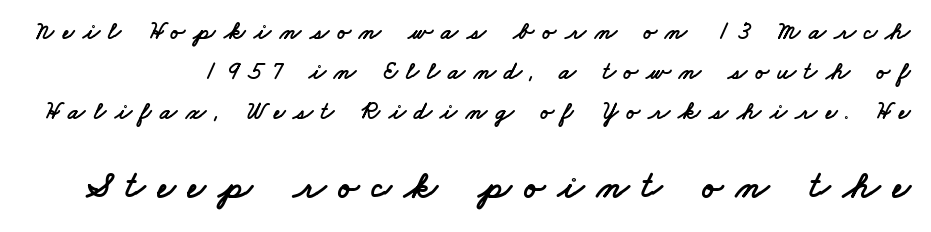
The rows are spaced the way most documents space them. In terms of letterform style, serifs are entirely absent. Small over large — that's the arrangement of the two blocks here. You could only call the tracking loose — the letters float apart.
